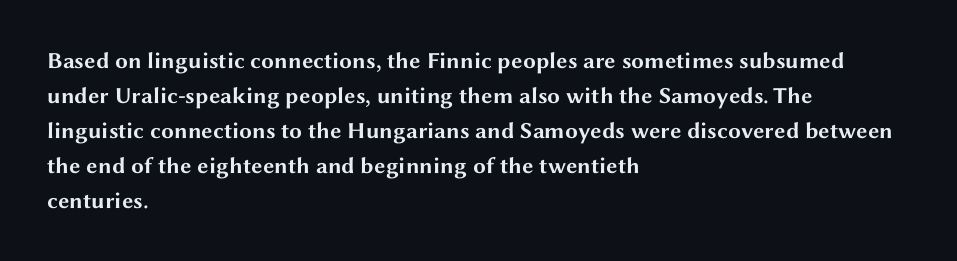
The image shows 23 px bold type, upright; set left-aligned, normal line spacing (1.52x), normal letter spacing, not underlined.
